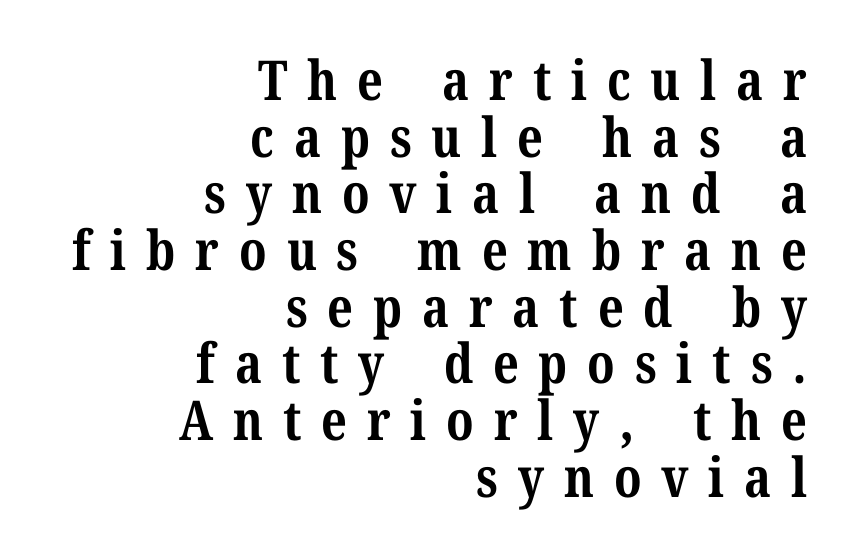
The image shows 55 px bold serif type, upright; set right-aligned, tight line spacing (1.03x), unusually wide letter spacing (+0.36 em), not underlined; medium stroke contrast and a medium x-height.
